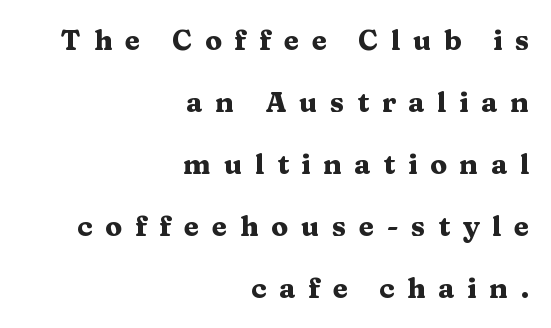
You could only call the tracking loose — the letters float apart. These lines carry a lot of weight — the face is fully bold. This is the regular roman posture of the typeface. Caption: multi-line text, flush right, ragged left. Each letter keeps its own natural width here, so spacing adapts to shape. Letters rest on an invisible, unmarked baseline.
